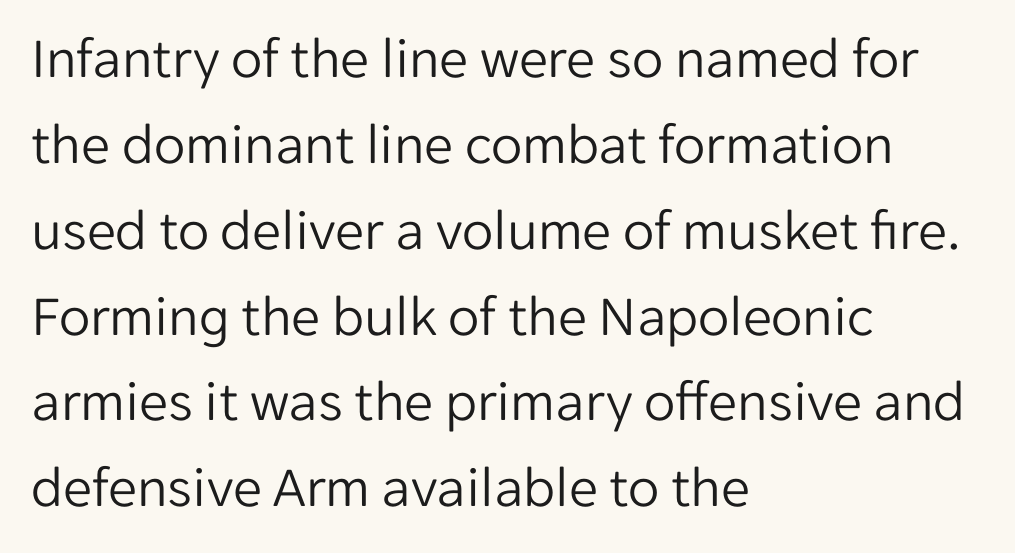
Q: Is the text bold? A: No.
Q: Is the text italic (slanted)? A: No, it is upright.
Q: Is the typeface a serif or a sans-serif typeface? A: Sans-serif.
Q: Is the text underlined? A: No.
Q: How is the paragraph aligned? A: Left-aligned.
Q: Is the spacing between letters normal or unusually wide? A: Normal.
Q: Is the spacing between lines tight, normal or loose? A: Normal.
Q: Width (condensed, normal, or wide)? A: Normal.
Q: Stroke contrast? A: Low.
Q: x-height? A: Medium.
Q: Monospaced? A: No.
